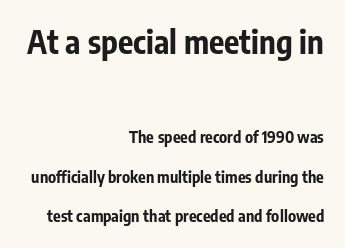
The rendering shows plain stroke endings on the letterforms — a sans-serif design. Standard letterfit; no display-style spreading of the glyphs. I'd describe the lettering as bold — thick and assertive. The text block is weighted toward the right margin, trailing off unevenly leftward.
